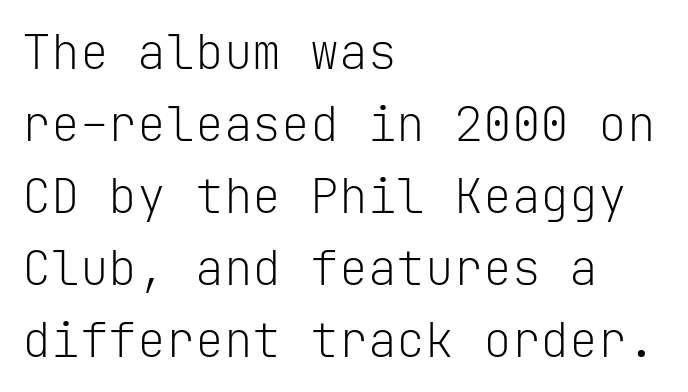
{"serif": "no", "italic": "no", "bold": "no", "weight": "light", "width": "normal", "stroke_contrast": "low", "x_height": "medium", "monospaced": "yes", "underline": "no", "align": "left", "line_spacing": "normal", "line_spacing_ratio": 1.5, "letter_spacing": "normal", "letter_spacing_em": 0.0, "glyph_px": 48}
